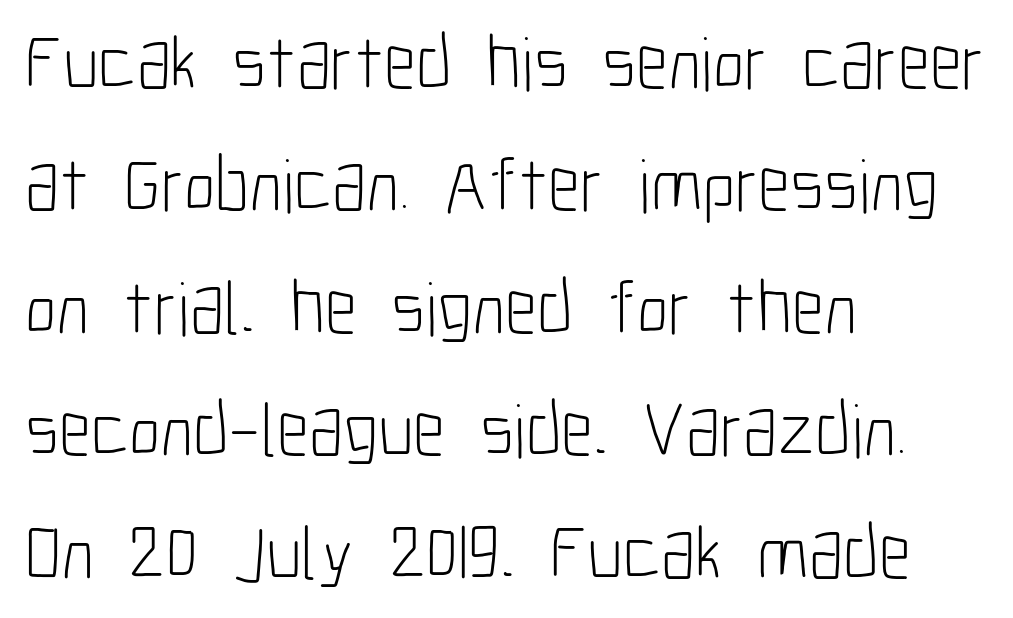
{"serif": "no", "italic": "no", "bold": "no", "weight": "light", "width": "condensed", "stroke_contrast": "low", "x_height": "medium", "monospaced": "no", "underline": "no", "align": "left", "line_spacing": "normal", "line_spacing_ratio": 1.59, "letter_spacing": "normal", "letter_spacing_em": 0.0, "glyph_px": 77}
